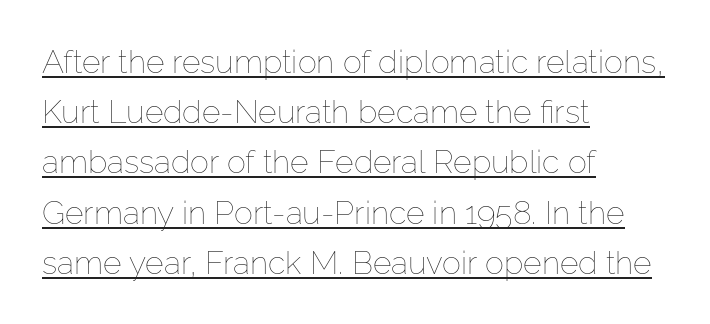
Q: Is the text bold? A: No.
Q: Is the text italic (slanted)? A: No, it is upright.
Q: Is the text underlined? A: Yes.
Q: How is the paragraph aligned? A: Left-aligned.
Q: Is the spacing between letters normal or unusually wide? A: Normal.
Q: Is the spacing between lines tight, normal or loose? A: Normal.
Q: Width (condensed, normal, or wide)? A: Normal.
Q: Stroke contrast? A: Low.
Q: x-height? A: Medium.
Q: Monospaced? A: No.
